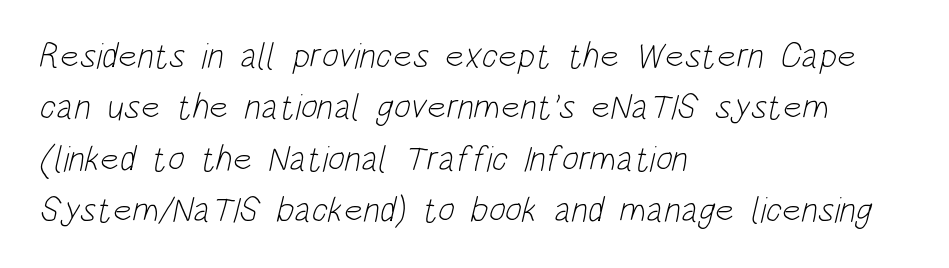
Q: Is the text bold? A: No.
Q: Is the typeface a serif or a sans-serif typeface? A: Sans-serif.
Q: Is the text underlined? A: No.
Q: How is the paragraph aligned? A: Left-aligned.
Q: Is the spacing between letters normal or unusually wide? A: Normal.
Q: Is the spacing between lines tight, normal or loose? A: Normal.
Q: Width (condensed, normal, or wide)? A: Condensed.
Q: Stroke contrast? A: Low.
Q: x-height? A: Large.
Q: Monospaced? A: No.
